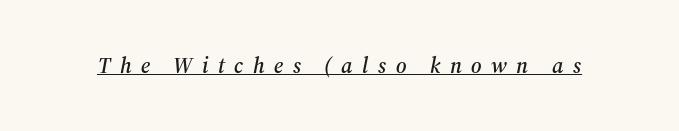
{"italic": "yes", "lean": "right", "slant_degrees": 12, "underline": "yes", "letter_spacing": "wide", "letter_spacing_em": 0.43, "glyph_px": 22}
